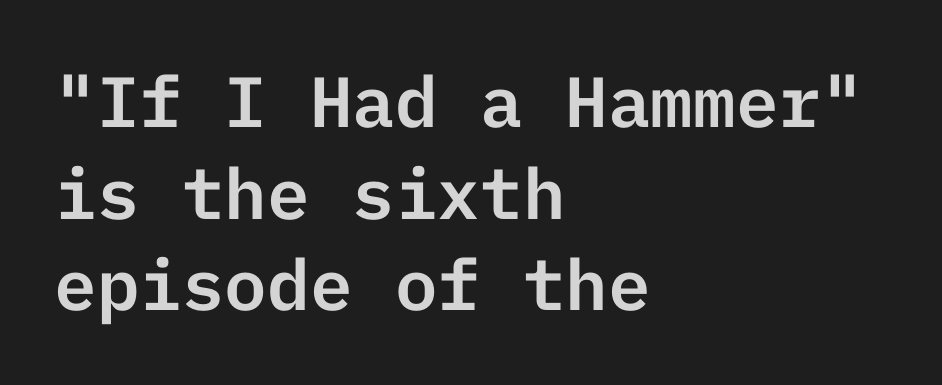
The image shows 71 px sans-serif type, upright; set left-aligned, normal line spacing (1.29x), normal letter spacing, not underlined; low stroke contrast and a medium x-height.
